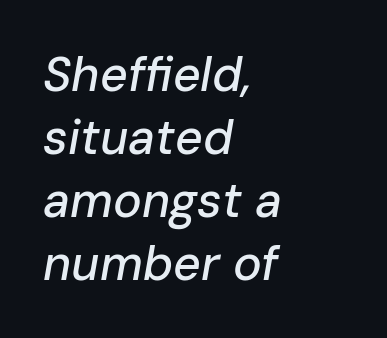
This block has exactly the height ordinary leading produces. The passage shown is typed in a proportional face where columns would drift. Students, note that the glyphs here touch the page at normal intervals. Descenders hang freely into open space. These lines are set flush left with a ragged right edge. These lines were composed using italics.
